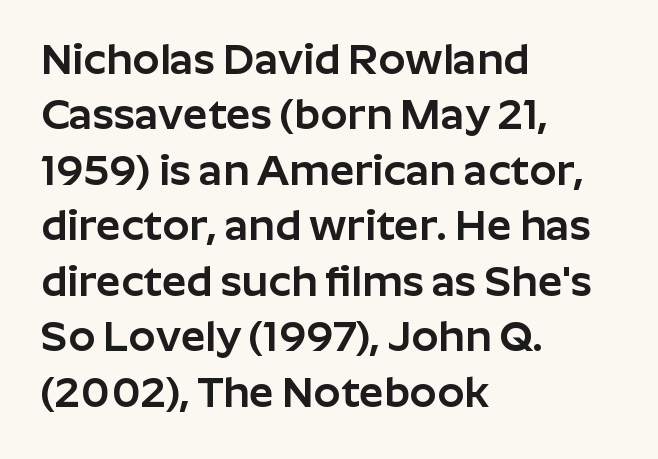
Q: Is the text italic (slanted)? A: No, it is upright.
Q: Is the typeface a serif or a sans-serif typeface? A: Sans-serif.
Q: Is the text underlined? A: No.
Q: How is the paragraph aligned? A: Left-aligned.
Q: Is the spacing between letters normal or unusually wide? A: Normal.
Q: Is the spacing between lines tight, normal or loose? A: Normal.
Q: Width (condensed, normal, or wide)? A: Normal.
Q: Stroke contrast? A: Low.
Q: x-height? A: Medium.
Q: Monospaced? A: No.
